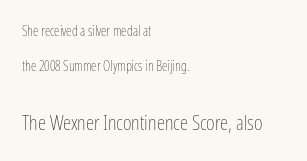
Leftover space on each line is placed entirely after the last word. When letters stand straight like this, we call the style roman or upright. No extra ink here — the face is not bold. The passage shown begins with its smaller block and ends with its larger one.
